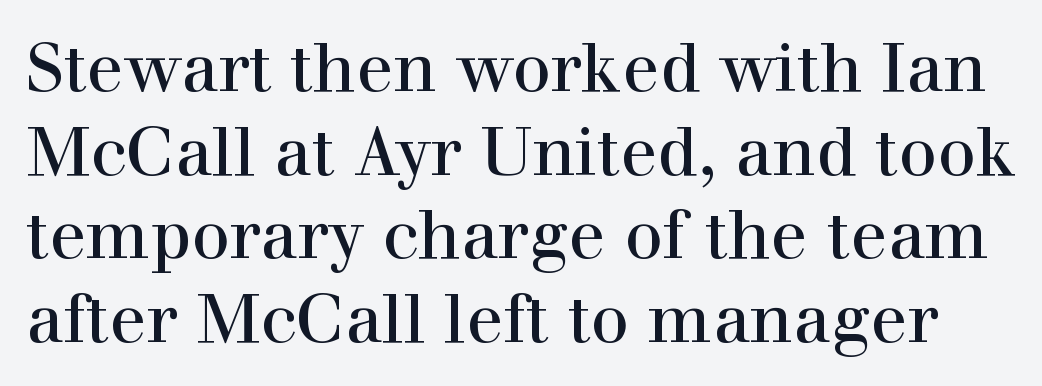
The image shows 68 px serif type, upright; set line spacing 1.23x, normal letter spacing, not underlined; a medium x-height.
